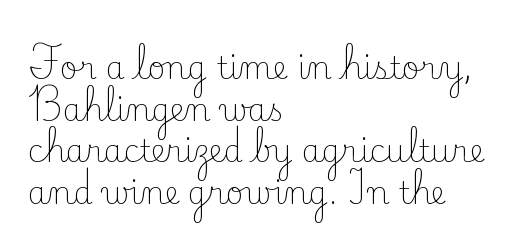
{"serif": "yes", "italic": "no", "bold": "no", "weight": "light", "width": "normal", "stroke_contrast": "low", "x_height": "small", "monospaced": "no", "underline": "no", "align": "left", "line_spacing": "normal", "line_spacing_ratio": 1.34, "letter_spacing": "normal", "letter_spacing_em": 0.0, "glyph_px": 31}
